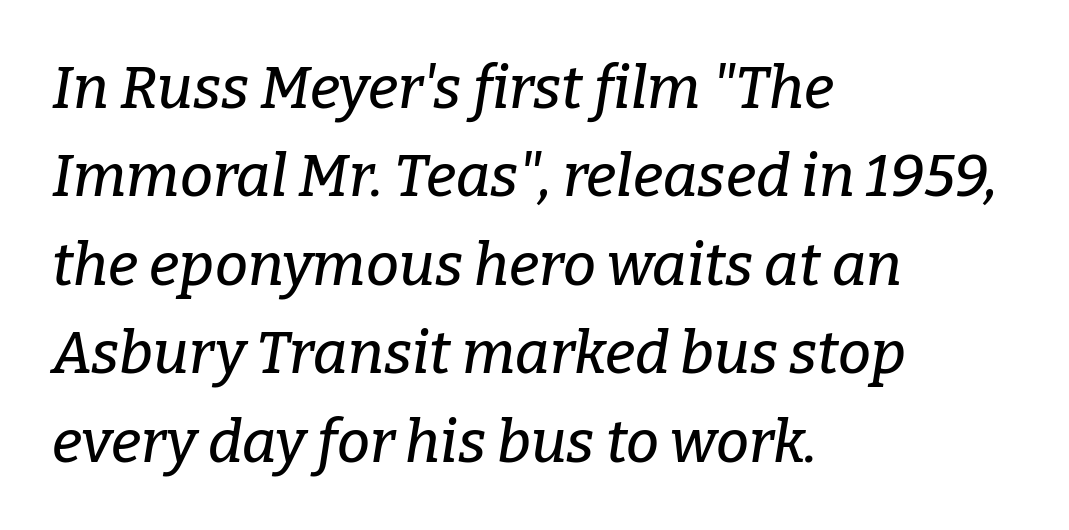
Q: Is the text italic (slanted)? A: Yes, it leans right by about 9 degrees.
Q: Is the typeface a serif or a sans-serif typeface? A: Serif.
Q: Is the text underlined? A: No.
Q: How is the paragraph aligned? A: Left-aligned.
Q: Is the spacing between letters normal or unusually wide? A: Normal.
Q: Is the spacing between lines tight, normal or loose? A: Normal.
Q: Width (condensed, normal, or wide)? A: Normal.
Q: Stroke contrast? A: Low.
Q: x-height? A: Medium.
Q: Monospaced? A: No.
